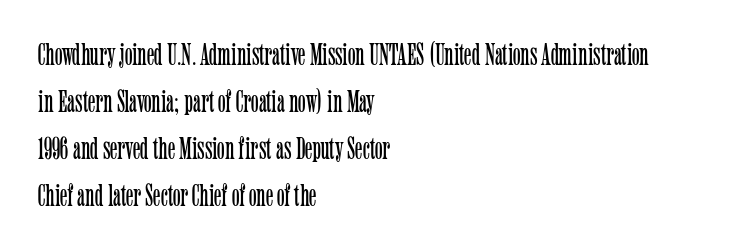
The image shows 32 px light, condensed serif type, upright; set left-aligned, normal line spacing (1.47x), normal letter spacing, not underlined; low stroke contrast and a medium x-height.
